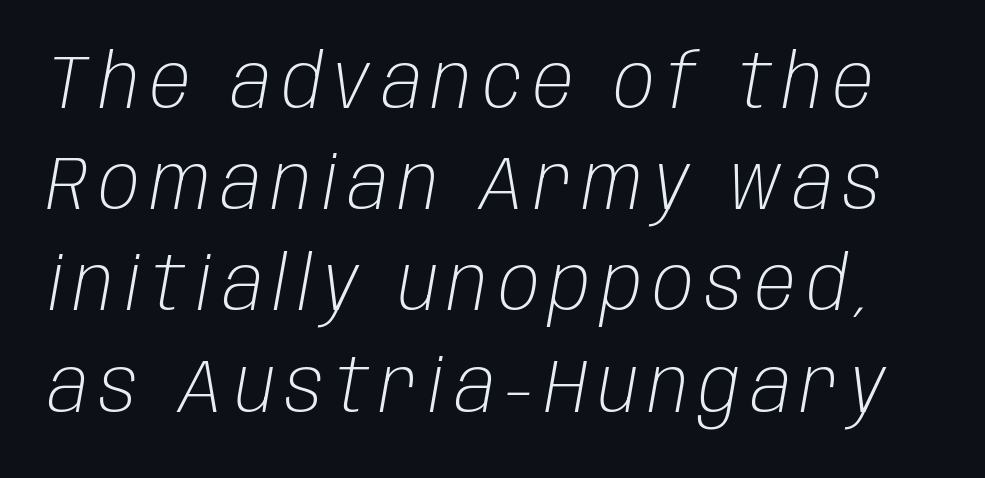
{"italic": "yes", "lean": "right", "slant_degrees": 10, "bold": "no", "weight": "light", "width": "condensed", "stroke_contrast": "low", "x_height": "large", "monospaced": "no", "underline": "no", "line_spacing": "normal", "line_spacing_ratio": 1.35, "glyph_px": 75}
